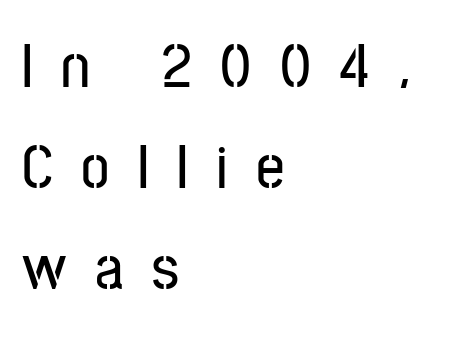
The image shows 63 px condensed sans-serif type, upright; set left-aligned, normal line spacing (1.6x), unusually wide letter spacing (+0.45 em), not underlined; low stroke contrast and a medium x-height.
